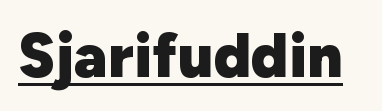
The image shows 62 px heavy sans-serif type, upright; set normal letter spacing, underlined; low stroke contrast and a medium x-height.
